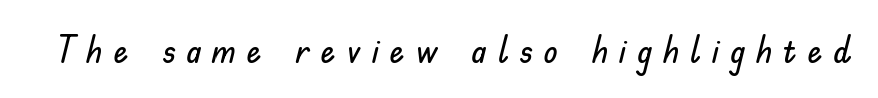
Q: Is the text italic (slanted)? A: Yes.
Q: Is the typeface a serif or a sans-serif typeface? A: Sans-serif.
Q: Is the text underlined? A: No.
Q: Is the spacing between letters normal or unusually wide? A: Unusually wide.
Q: Width (condensed, normal, or wide)? A: Normal.
Q: Stroke contrast? A: Low.
Q: x-height? A: Small.
Q: Monospaced? A: No.
